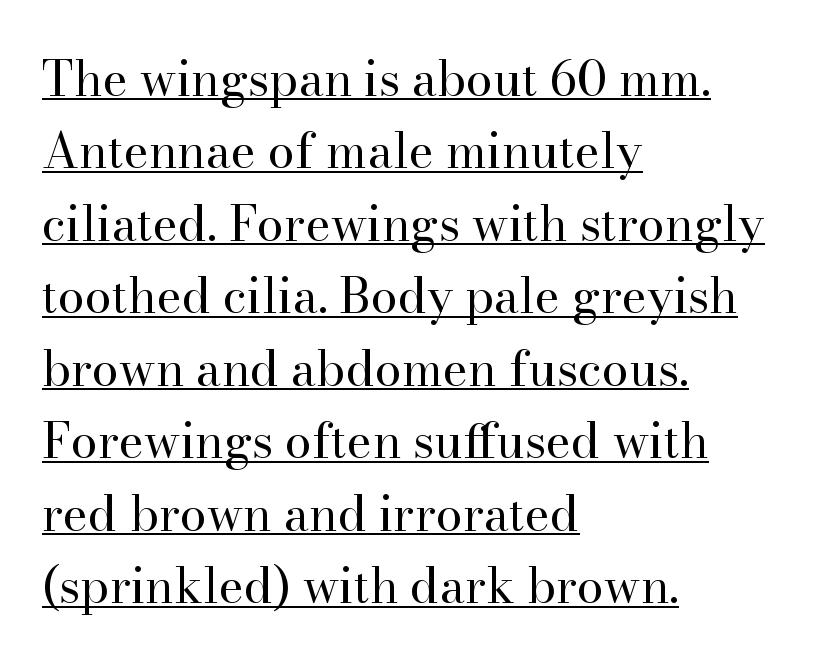
The image shows 48 px regular-weight serif type, upright; set left-aligned, normal line spacing (1.51x), normal letter spacing, underlined; high stroke contrast and a small x-height.
